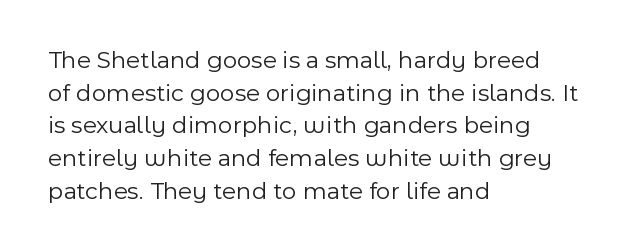
The image shows 25 px text type, upright; set left-aligned, normal line spacing (1.31x), normal letter spacing, not underlined.
